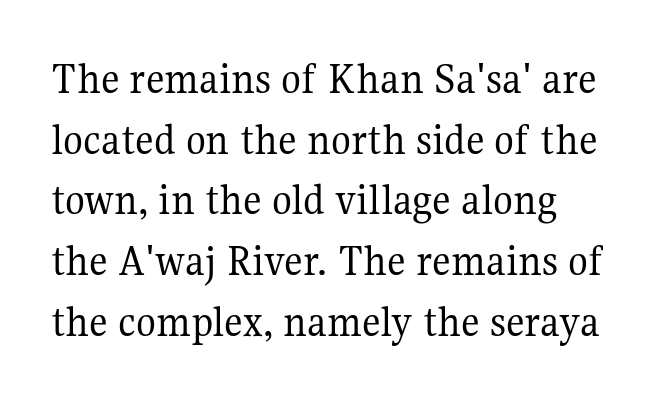
{"serif": "yes", "italic": "no", "bold": "no", "weight": "regular", "width": "normal", "stroke_contrast": "medium", "x_height": "medium", "monospaced": "no", "underline": "no", "line_spacing": "normal", "line_spacing_ratio": 1.32, "letter_spacing": "normal", "letter_spacing_em": 0.0, "glyph_px": 46}
